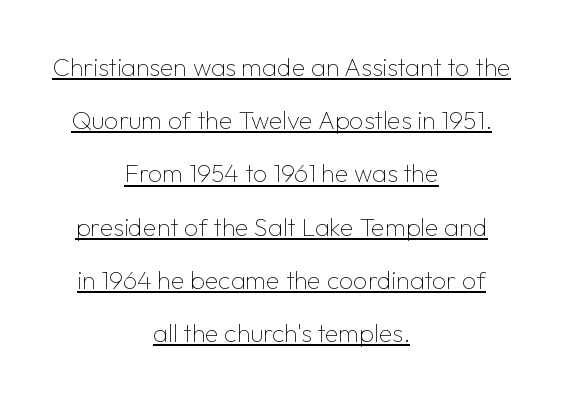
Q: Is the text bold? A: No.
Q: Is the text italic (slanted)? A: No, it is upright.
Q: Is the text underlined? A: Yes.
Q: How is the paragraph aligned? A: Centered.
Q: Is the spacing between letters normal or unusually wide? A: Normal.
Q: Is the spacing between lines tight, normal or loose? A: Loose.
